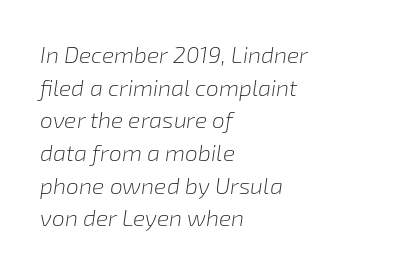
Q: Is the text bold? A: No.
Q: Is the text italic (slanted)? A: Yes, it leans right by about 8 degrees.
Q: Is the text underlined? A: No.
Q: How is the paragraph aligned? A: Left-aligned.
Q: Is the spacing between letters normal or unusually wide? A: Normal.
Q: Is the spacing between lines tight, normal or loose? A: Normal.
